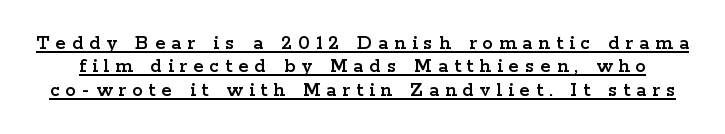
Q: Is the text italic (slanted)? A: No, it is upright.
Q: Is the text underlined? A: Yes.
Q: Is the spacing between letters normal or unusually wide? A: Unusually wide.
Q: Is the spacing between lines tight, normal or loose? A: Tight.
